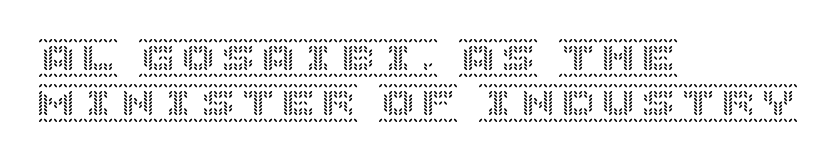
Q: Is the text italic (slanted)? A: No, it is upright.
Q: Is the text underlined? A: No.
Q: How is the paragraph aligned? A: Left-aligned.
Q: Is the spacing between letters normal or unusually wide? A: Normal.
Q: Is the spacing between lines tight, normal or loose? A: Tight.
Q: Width (condensed, normal, or wide)? A: Normal.
Q: x-height? A: Large.
